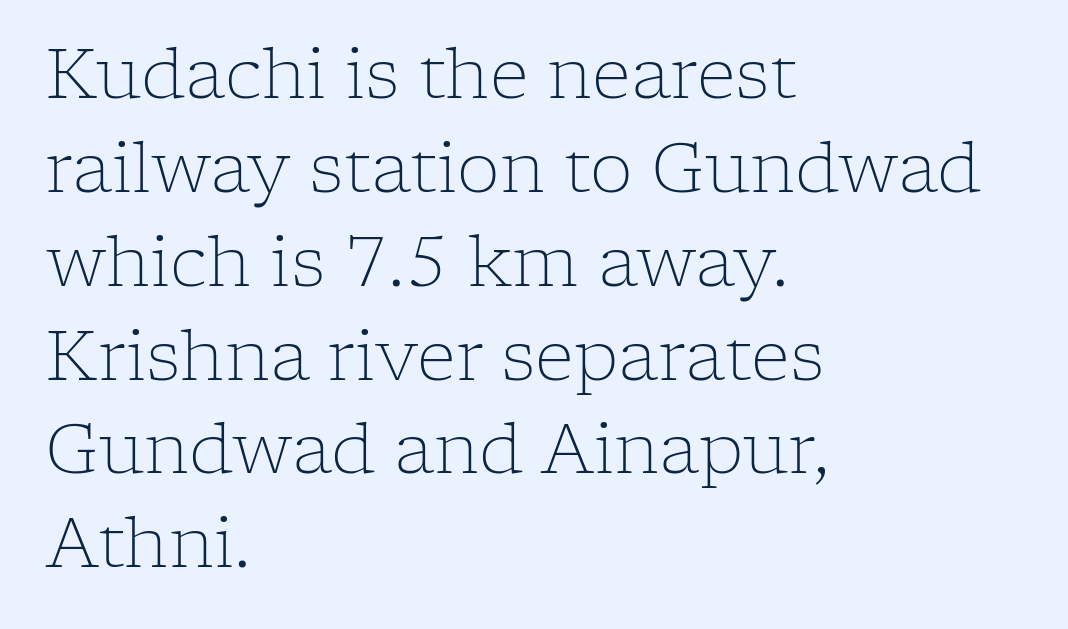
{"serif": "yes", "italic": "no", "bold": "no", "weight": "light", "width": "normal", "stroke_contrast": "low", "x_height": "medium", "monospaced": "no", "underline": "no", "align": "left", "line_spacing": "normal", "line_spacing_ratio": 1.38, "letter_spacing": "normal", "letter_spacing_em": 0.0, "glyph_px": 68}
